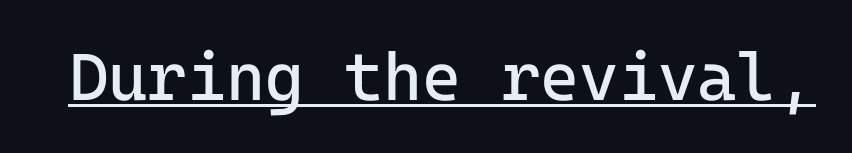
Q: Is the text bold? A: No.
Q: Is the text italic (slanted)? A: No, it is upright.
Q: Is the typeface a serif or a sans-serif typeface? A: Sans-serif.
Q: Is the text underlined? A: Yes.
Q: Is the spacing between letters normal or unusually wide? A: Normal.
Q: Width (condensed, normal, or wide)? A: Normal.
Q: Stroke contrast? A: Low.
Q: x-height? A: Medium.
Q: Monospaced? A: Yes.
